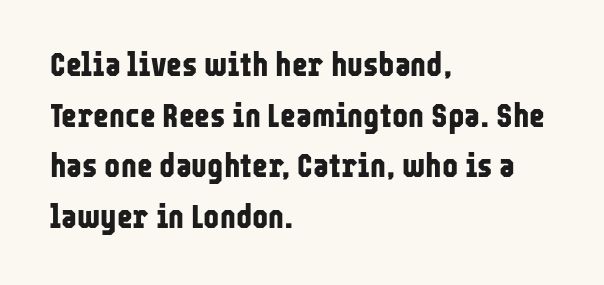
Q: Is the text bold? A: Yes.
Q: Is the text italic (slanted)? A: No, it is upright.
Q: Is the typeface a serif or a sans-serif typeface? A: Sans-serif.
Q: Is the text underlined? A: No.
Q: How is the paragraph aligned? A: Left-aligned.
Q: Is the spacing between letters normal or unusually wide? A: Normal.
Q: Is the spacing between lines tight, normal or loose? A: Normal.
Q: Width (condensed, normal, or wide)? A: Condensed.
Q: Stroke contrast? A: Low.
Q: x-height? A: Medium.
Q: Monospaced? A: No.
